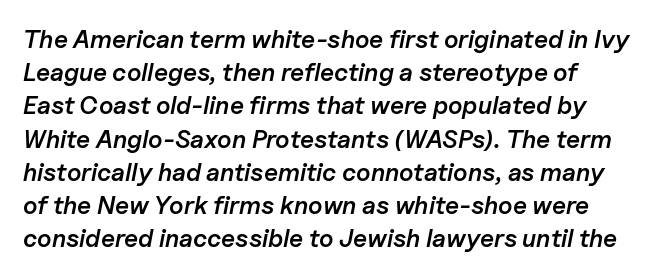
These lines were composed using italics. Honestly, the letter spacing is just normal — you wouldn't notice it. Quick note: interline space is typical. Its strokes are somewhat broadened, the hallmark of semibold type. Descenders are the only things crossing below the line.
